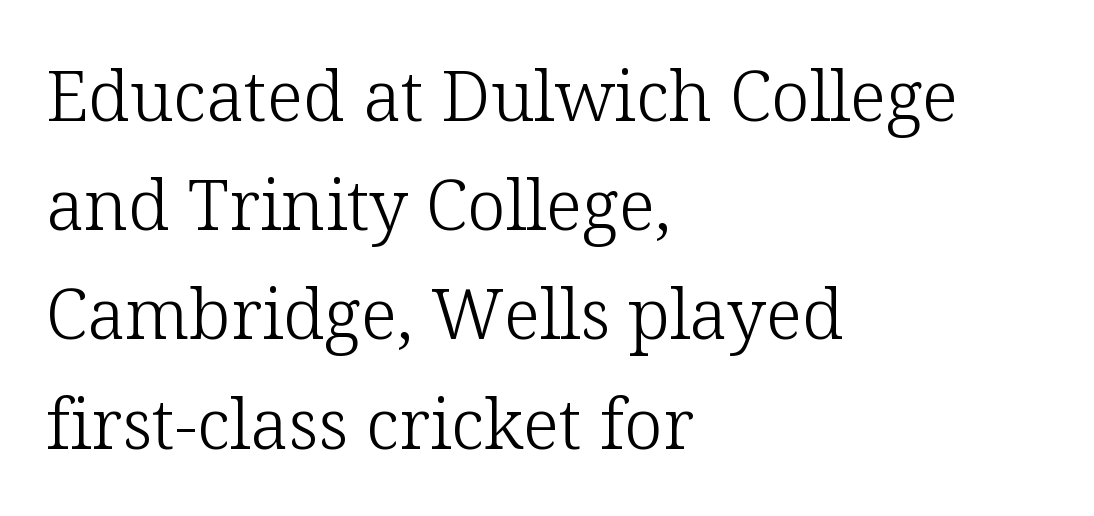
The image shows 70 px light serif type, upright; set left-aligned, normal line spacing (1.56x), normal letter spacing, not underlined; low stroke contrast and a medium x-height.
